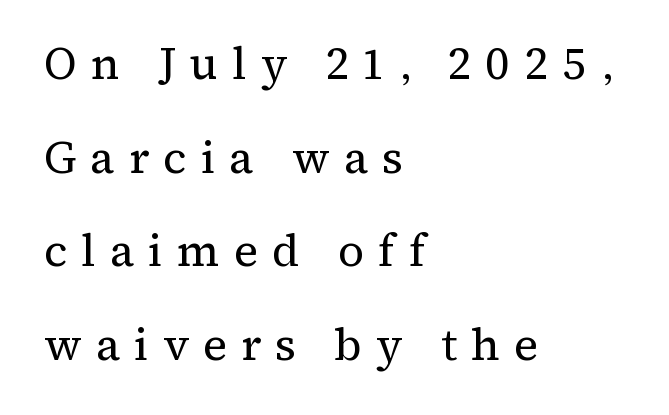
The image shows 45 px regular-weight serif type, upright; set left-aligned, loose line spacing (2.08x), unusually wide letter spacing (+0.31 em), not underlined; medium stroke contrast and a medium x-height.
